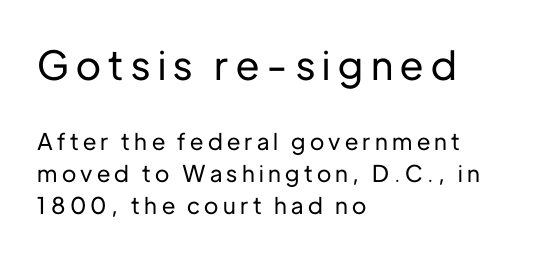
Q: Is the text italic (slanted)? A: No, it is upright.
Q: Is the typeface a serif or a sans-serif typeface? A: Sans-serif.
Q: Is the text underlined? A: No.
Q: How is the paragraph aligned? A: Left-aligned.
Q: Is the spacing between lines tight, normal or loose? A: Normal.
Q: Which block of text is set in a larger size, the first (top) or the second (bottom)? A: The first (top) one.
Q: Width (condensed, normal, or wide)? A: Normal.
Q: Stroke contrast? A: Low.
Q: x-height? A: Medium.
Q: Monospaced? A: No.
